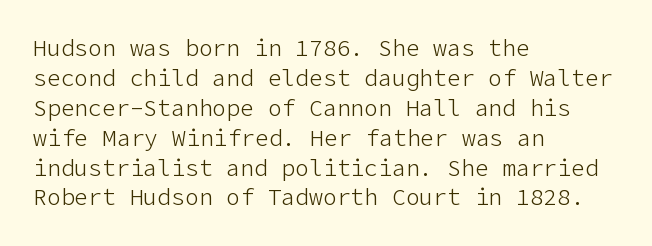
Q: Is the text bold? A: No.
Q: Is the text italic (slanted)? A: No, it is upright.
Q: Is the text underlined? A: No.
Q: How is the paragraph aligned? A: Left-aligned.
Q: Is the spacing between letters normal or unusually wide? A: Normal.
Q: Is the spacing between lines tight, normal or loose? A: Normal.
